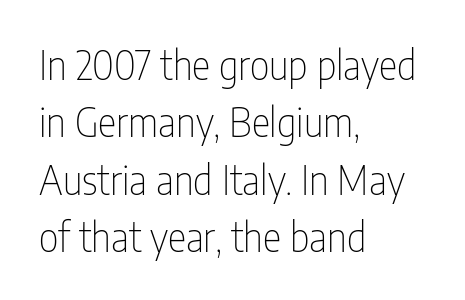
The image shows 39 px thin, condensed sans-serif type, upright; set left-aligned, normal line spacing (1.47x), normal letter spacing, not underlined; low stroke contrast and a medium x-height.
